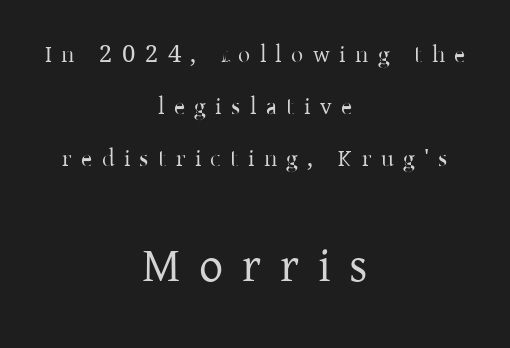
{"serif": "yes", "italic": "no", "bold": "no", "weight": "regular", "width": "normal", "stroke_contrast": "low", "x_height": "medium", "monospaced": "no", "underline": "no", "align": "center", "line_spacing": "loose", "line_spacing_ratio": 2.16, "letter_spacing": "wide", "letter_spacing_em": 0.39, "larger_block": "second", "size_ratio": 2.0, "glyph_px": 48}
